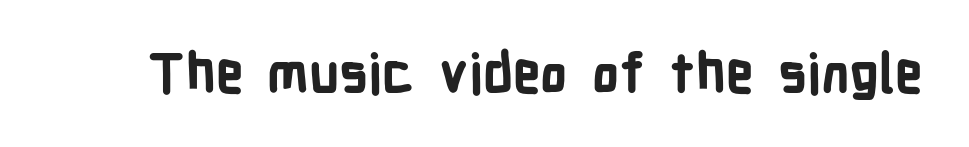
{"serif": "no", "italic": "no", "bold": "yes", "weight": "bold", "width": "condensed", "stroke_contrast": "low", "x_height": "medium", "monospaced": "no", "underline": "no", "letter_spacing": "normal", "letter_spacing_em": 0.0, "glyph_px": 54}
